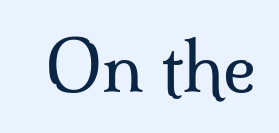
{"serif": "yes", "italic": "no", "bold": "no", "weight": "regular", "width": "normal", "stroke_contrast": "medium", "x_height": "small", "monospaced": "no", "underline": "no", "letter_spacing": "normal", "letter_spacing_em": 0.0, "glyph_px": 69}
